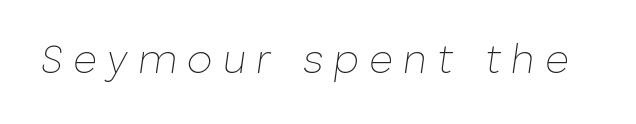
The tracking jumps out immediately: characters are airy and widely separated. Compared with a typical body face, this is equally light or lighter still. The whole block is typeset with a tilt. Bare-footed words on every line.
